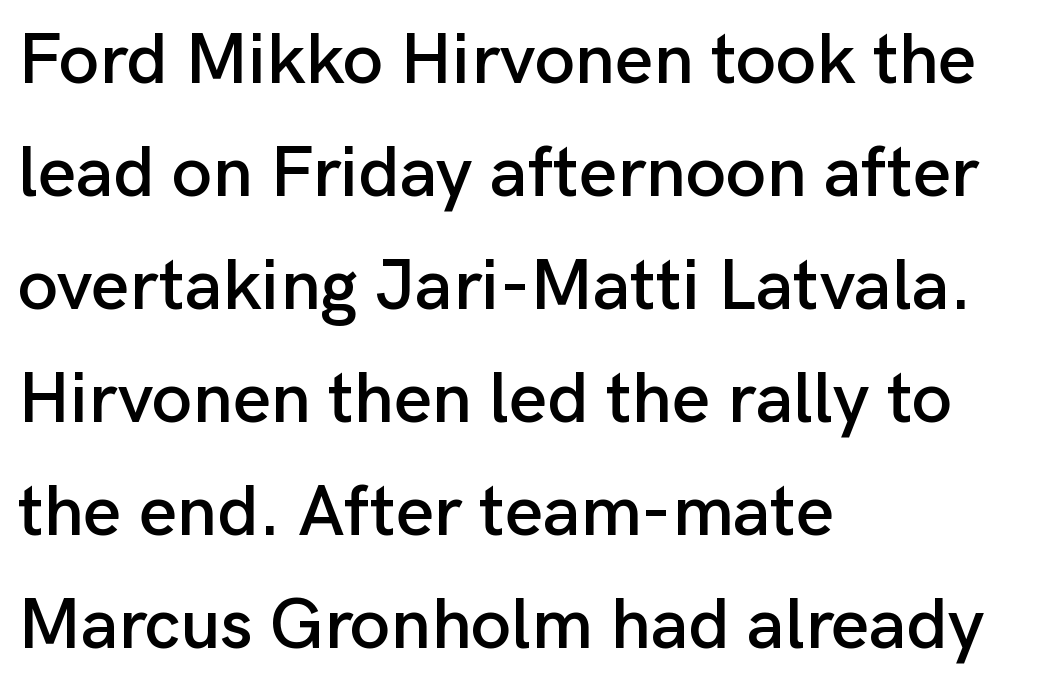
If you drew a ruler down the left edge, every line would touch it. The letters advance in unequal steps, a hallmark of proportional type. Unlike italic type, these characters show no tilt at all. This block has exactly the height ordinary leading produces. Observe the absence of serifs on each vertical stroke in this sample. The horizontal fit of the characters is conventional and even.
